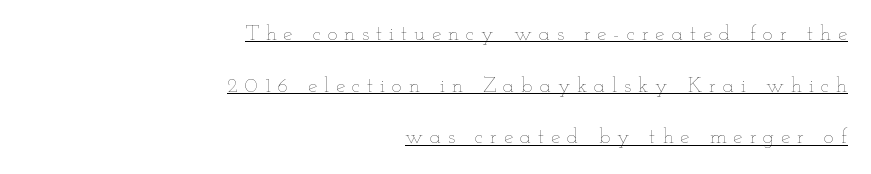
The image shows 21 px text type, upright; set right-aligned, loose line spacing (2.46x), unusually wide letter spacing (+0.33 em), underlined.
